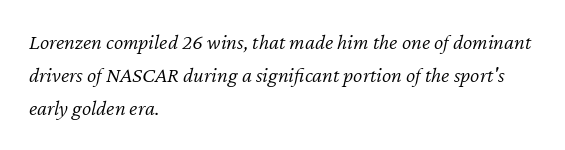
Caption: multi-line text, flush left, ragged right. The rendering uses a moderate line-height, typical for paragraphs. This reads as an unemphasized weight, regular at the heaviest. Designer's note — italics engaged. Letters rest on an invisible, unmarked baseline.
